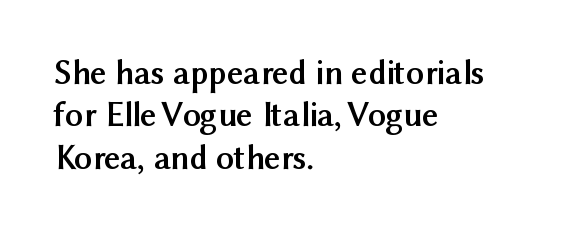
The image shows 35 px semibold sans-serif type, upright; set left-aligned, line spacing 1.21x, normal letter spacing, not underlined; medium stroke contrast and a medium x-height.
